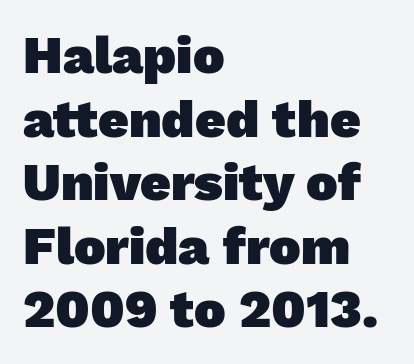
Is the type bold? Yes — the strokes are clearly thick and heavy. These lines keep a tight, regular rhythm from letter to letter. Serifs: no, the terminals of the letterforms are clean. Think of a printed novel: that variable character pitch is what you see here.
